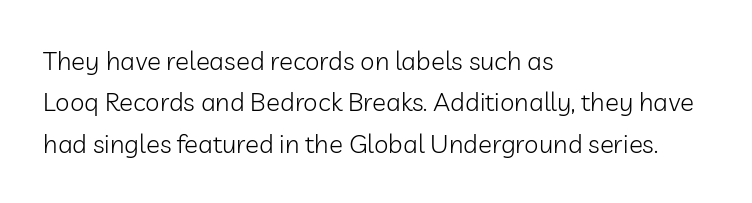
Each stroke keeps to a modest, everyday thickness or less. Whoever set this chose a conventional vertical rhythm. Caption: multi-line text, flush left, ragged right. Underlining? Definitely not there.
